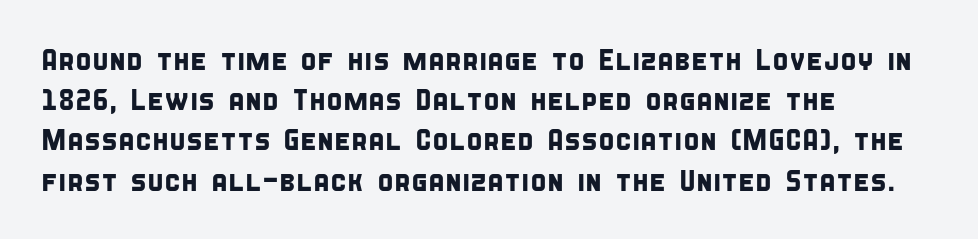
Q: Is the typeface a serif or a sans-serif typeface? A: Sans-serif.
Q: Is the text underlined? A: No.
Q: How is the paragraph aligned? A: Left-aligned.
Q: Is the spacing between letters normal or unusually wide? A: Normal.
Q: Is the spacing between lines tight, normal or loose? A: Normal.
Q: Width (condensed, normal, or wide)? A: Condensed.
Q: Stroke contrast? A: Low.
Q: x-height? A: Large.
Q: Monospaced? A: No.
